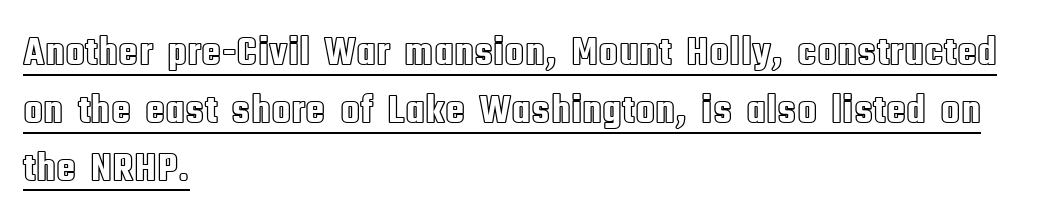
{"italic": "no", "width": "condensed", "x_height": "large", "monospaced": "no", "underline": "yes", "align": "left", "line_spacing": "normal", "line_spacing_ratio": 1.41, "letter_spacing": "normal", "letter_spacing_em": 0.0, "glyph_px": 41}
